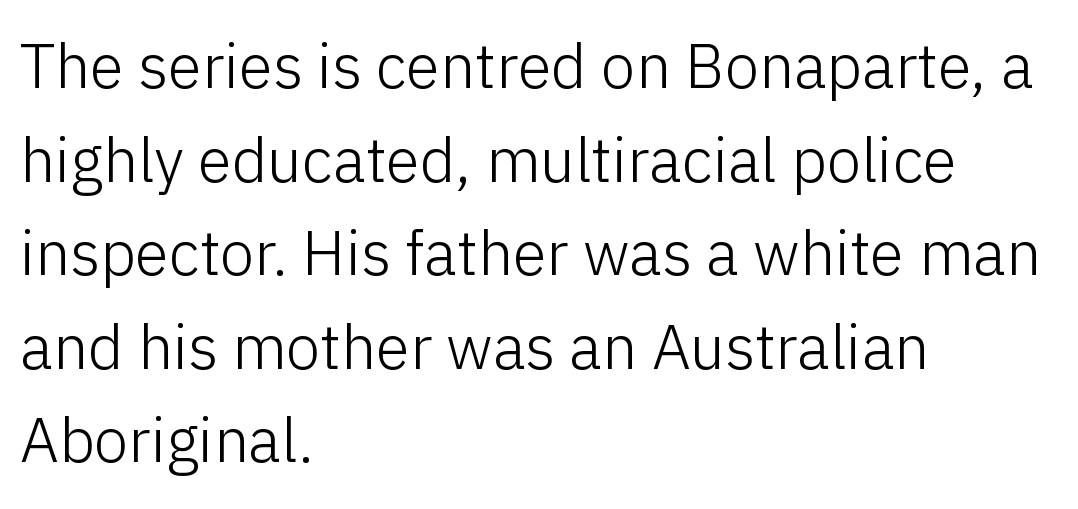
{"serif": "no", "italic": "no", "bold": "no", "weight": "light", "width": "normal", "stroke_contrast": "low", "x_height": "medium", "monospaced": "no", "underline": "no", "align": "left", "line_spacing": "normal", "line_spacing_ratio": 1.51, "letter_spacing": "normal", "letter_spacing_em": 0.0, "glyph_px": 62}
